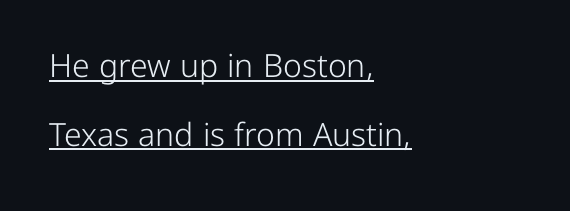
The image shows 32 px light sans-serif type, upright; set left-aligned, loose line spacing (2.15x), normal letter spacing, underlined; low stroke contrast and a medium x-height.
